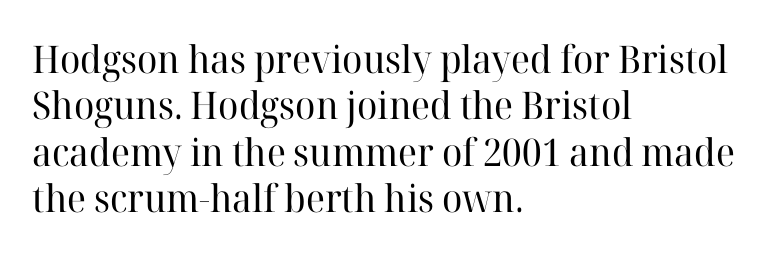
{"serif": "yes", "italic": "no", "bold": "no", "weight": "regular", "width": "normal", "stroke_contrast": "high", "x_height": "medium", "monospaced": "no", "underline": "no", "align": "left", "line_spacing_ratio": 1.22, "letter_spacing": "normal", "letter_spacing_em": 0.0, "glyph_px": 38}
